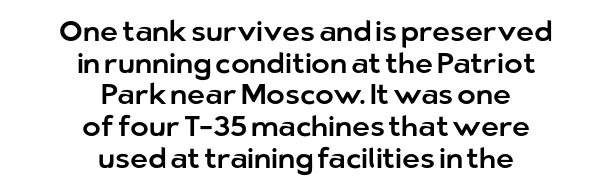
Caption: standard tracking, unaltered. Teacher's note: observe the equal gaps on both sides — that is centered alignment. No italicization has been applied; the sample stays upright. The foot of each line stays bare and open.
